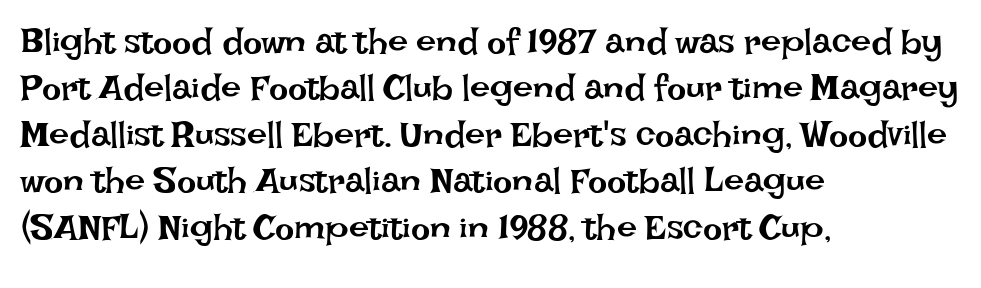
Q: Is the text bold? A: No.
Q: Is the text italic (slanted)? A: No, it is upright.
Q: Is the text underlined? A: No.
Q: How is the paragraph aligned? A: Left-aligned.
Q: Is the spacing between letters normal or unusually wide? A: Normal.
Q: Is the spacing between lines tight, normal or loose? A: Normal.
Q: Width (condensed, normal, or wide)? A: Normal.
Q: Stroke contrast? A: Low.
Q: x-height? A: Large.
Q: Monospaced? A: No.
